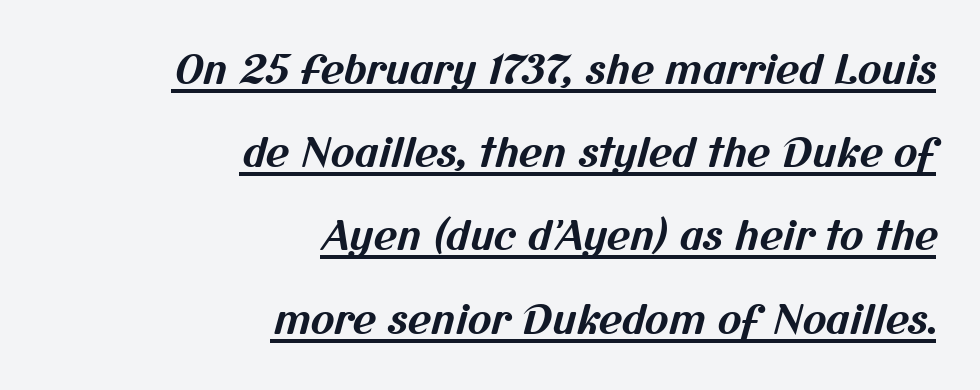
Q: Is the text bold? A: Yes.
Q: Is the typeface a serif or a sans-serif typeface? A: Sans-serif.
Q: Is the text underlined? A: Yes.
Q: How is the paragraph aligned? A: Right-aligned.
Q: Is the spacing between letters normal or unusually wide? A: Normal.
Q: Is the spacing between lines tight, normal or loose? A: Loose.
Q: Width (condensed, normal, or wide)? A: Normal.
Q: Stroke contrast? A: Medium.
Q: x-height? A: Medium.
Q: Monospaced? A: No.
